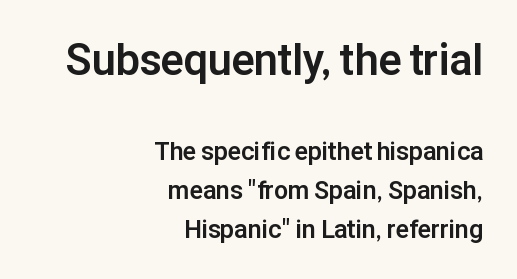
Each letter keeps its own natural width here, so spacing adapts to shape. The typeface chosen for these lines omits serifs. A typesetter would call this zero additional tracking. Notice how the stems are strictly vertical — no italics here.
